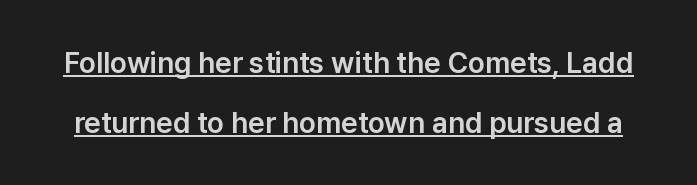
{"serif": "no", "italic": "no", "width": "normal", "stroke_contrast": "low", "x_height": "medium", "monospaced": "no", "underline": "yes", "line_spacing": "loose", "line_spacing_ratio": 2.06, "letter_spacing": "normal", "letter_spacing_em": 0.0, "glyph_px": 29}
